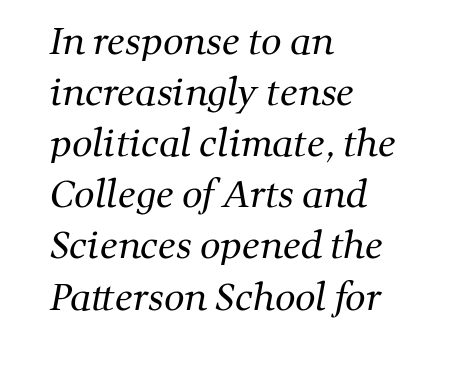
Is this a fixed-width face? No — the glyphs have proportional, varying widths. The lines are quadded left. Does the type have serifs? Yes, each stem ends in a small foot. Glyph-to-glyph distance matches everyday printed text. The string is rendered with underlining switched off. Stroke mass is kept to a normal reading level or below.
